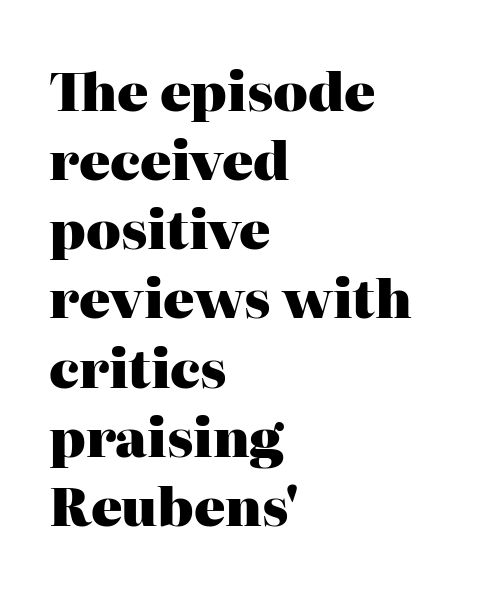
Q: Is the text bold? A: Yes.
Q: Is the text italic (slanted)? A: No, it is upright.
Q: Is the typeface a serif or a sans-serif typeface? A: Serif.
Q: Is the text underlined? A: No.
Q: How is the paragraph aligned? A: Left-aligned.
Q: Is the spacing between letters normal or unusually wide? A: Normal.
Q: Is the spacing between lines tight, normal or loose? A: Normal.
Q: Width (condensed, normal, or wide)? A: Normal.
Q: Stroke contrast? A: High.
Q: x-height? A: Medium.
Q: Monospaced? A: No.
